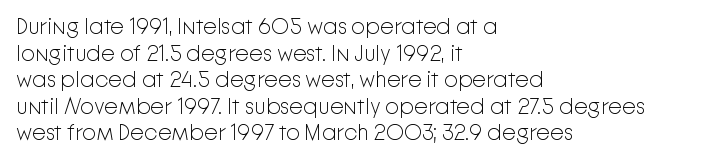
Q: Is the text bold? A: No.
Q: Is the text italic (slanted)? A: No, it is upright.
Q: Is the text underlined? A: No.
Q: How is the paragraph aligned? A: Left-aligned.
Q: Is the spacing between letters normal or unusually wide? A: Normal.
